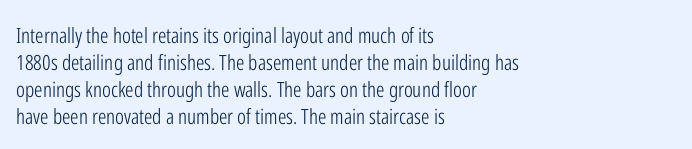
The image shows 21 px text type, upright; set left-aligned, normal line spacing (1.29x), normal letter spacing, not underlined.
